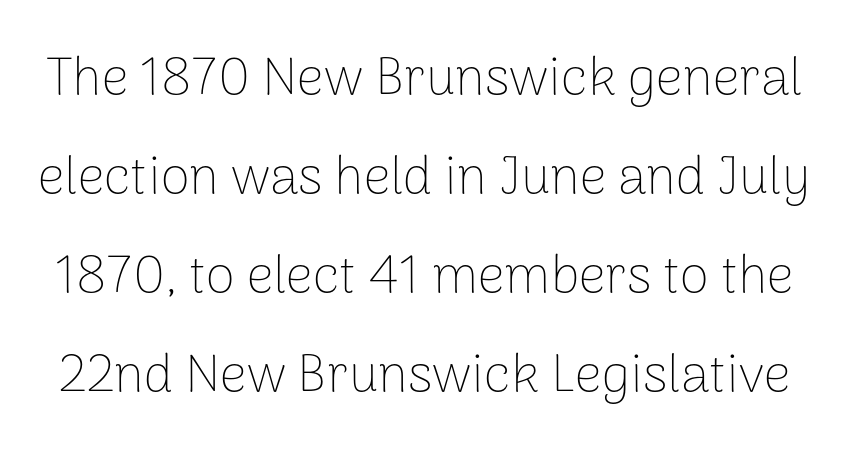
Q: Is the text bold? A: No.
Q: Is the text italic (slanted)? A: No, it is upright.
Q: Is the typeface a serif or a sans-serif typeface? A: Sans-serif.
Q: Is the text underlined? A: No.
Q: Is the spacing between letters normal or unusually wide? A: Normal.
Q: Width (condensed, normal, or wide)? A: Normal.
Q: Stroke contrast? A: Low.
Q: x-height? A: Medium.
Q: Monospaced? A: No.
